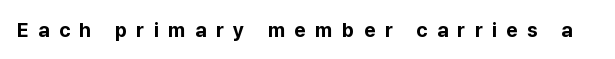
Glyph-to-glyph distance is far greater than everyday printed text. Posture: straight, roman, zero tilt. The strip under each line holds only bare page. Compared with an ordinary text face, these strokes are far heavier — a full bold.
